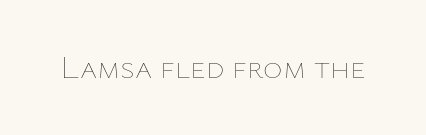
The image shows 33 px thin type, upright; set normal letter spacing, not underlined; low stroke contrast and a medium x-height.
